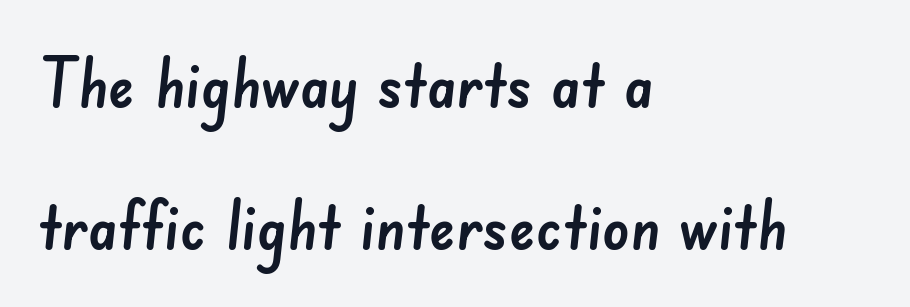
{"serif": "no", "width": "normal", "stroke_contrast": "low", "x_height": "small", "monospaced": "no", "underline": "no", "align": "left", "line_spacing": "loose", "line_spacing_ratio": 2.12, "letter_spacing": "normal", "letter_spacing_em": 0.0, "glyph_px": 67}
